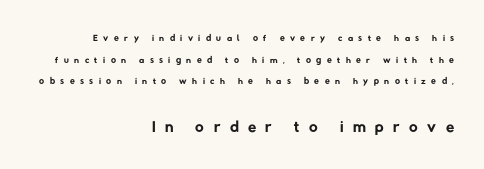
The image shows 24 px text type; set right-aligned, normal line spacing (1.55x), unusually wide letter spacing (+0.39 em), not underlined; the second (bottom) block is 1.71x larger.
